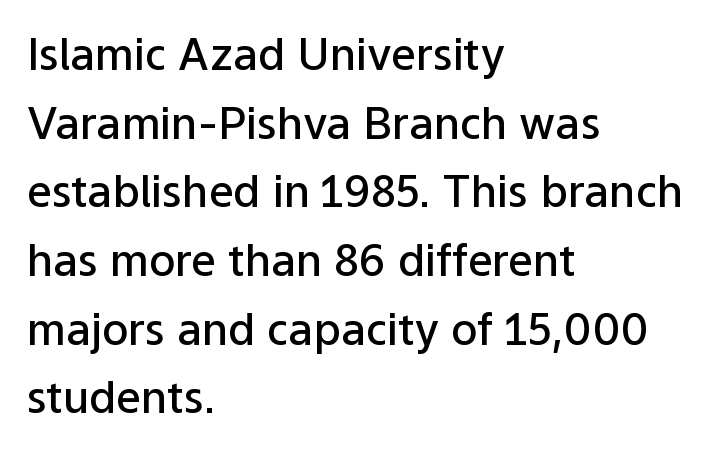
Q: Is the text bold? A: Semi-bold.
Q: Is the text italic (slanted)? A: No, it is upright.
Q: Is the typeface a serif or a sans-serif typeface? A: Sans-serif.
Q: Is the text underlined? A: No.
Q: How is the paragraph aligned? A: Left-aligned.
Q: Is the spacing between letters normal or unusually wide? A: Normal.
Q: Is the spacing between lines tight, normal or loose? A: Normal.
Q: Width (condensed, normal, or wide)? A: Normal.
Q: Stroke contrast? A: Low.
Q: x-height? A: Medium.
Q: Monospaced? A: No.
